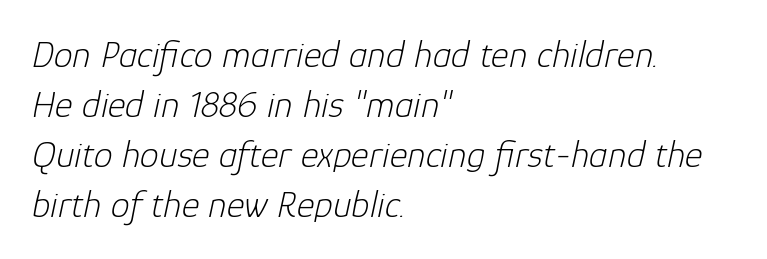
{"italic": "yes", "lean": "right", "slant_degrees": 12, "bold": "no", "weight": "light", "width": "normal", "stroke_contrast": "low", "x_height": "medium", "monospaced": "no", "underline": "no", "align": "left", "line_spacing": "normal", "line_spacing_ratio": 1.32, "letter_spacing": "normal", "letter_spacing_em": 0.0, "glyph_px": 38}
